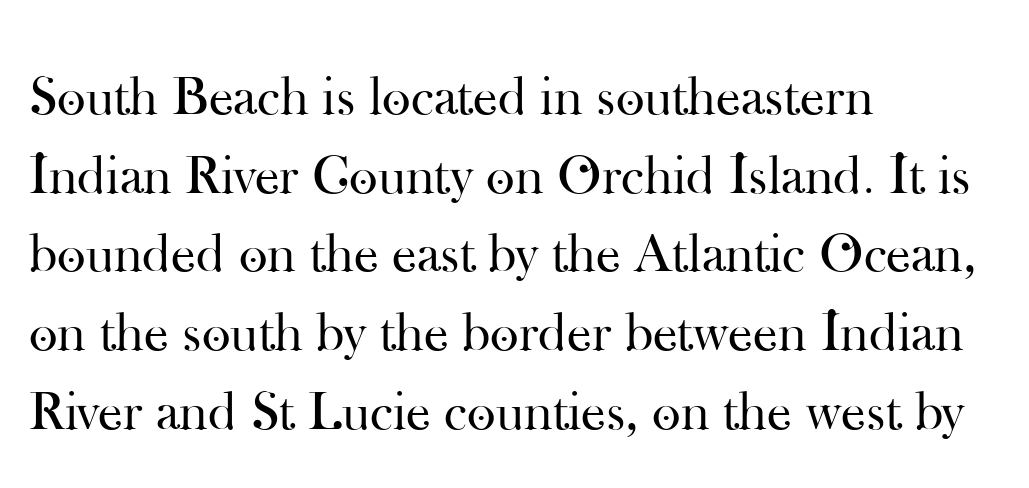
{"serif": "yes", "italic": "no", "bold": "no", "weight": "regular", "width": "normal", "stroke_contrast": "high", "x_height": "small", "monospaced": "no", "underline": "no", "align": "left", "line_spacing": "normal", "line_spacing_ratio": 1.43, "letter_spacing": "normal", "letter_spacing_em": 0.0, "glyph_px": 55}
